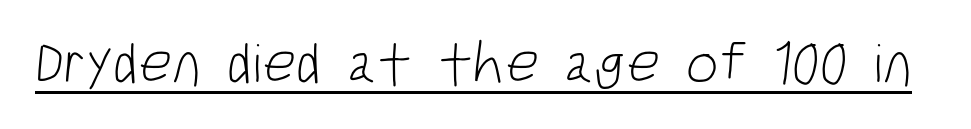
A typesetter would call this proportional, since set widths differ per character. Stroke thickness stays within the range of a standard reading face or lighter. Underlined type. The characters display no serif detailing; their extremities are plain. What stands out about the letter spacing? Nothing — it is the standard amount.
